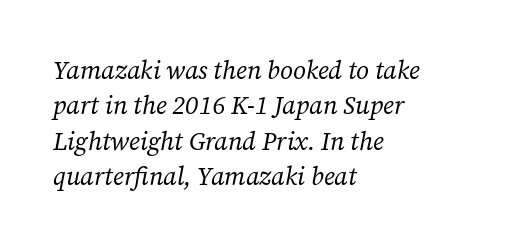
Q: Is the text bold? A: No.
Q: Is the text italic (slanted)? A: Yes, it leans right by about 12 degrees.
Q: Is the text underlined? A: No.
Q: How is the paragraph aligned? A: Left-aligned.
Q: Is the spacing between letters normal or unusually wide? A: Normal.
Q: Is the spacing between lines tight, normal or loose? A: Normal.
